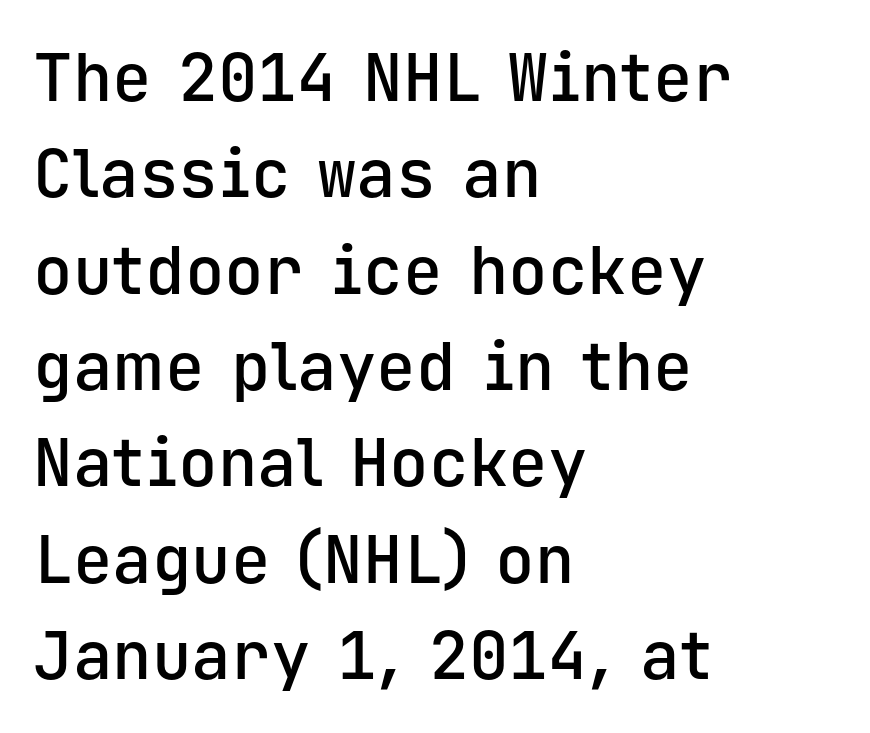
Serifs: no, the terminals of the letterforms are clean. You could count columns in this text — the font is strictly monospaced. The face used here is rendered with its standard letterfit. The typesetting leans somewhat heavy: a semibold. Style check: upright. Check the space under the baseline: it is left empty.
